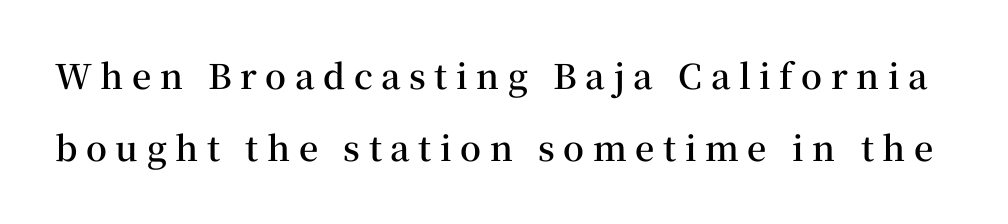
The image shows 34 px semibold serif type, upright; set loose line spacing (2.13x), unusually wide letter spacing (+0.25 em), not underlined; medium stroke contrast and a medium x-height.
